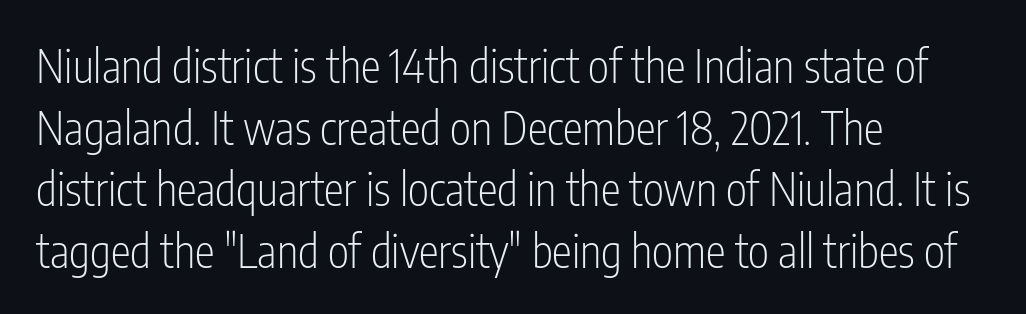
Q: Is the text bold? A: No.
Q: Is the text italic (slanted)? A: No, it is upright.
Q: Is the typeface a serif or a sans-serif typeface? A: Sans-serif.
Q: Is the text underlined? A: No.
Q: How is the paragraph aligned? A: Left-aligned.
Q: Is the spacing between letters normal or unusually wide? A: Normal.
Q: Is the spacing between lines tight, normal or loose? A: Normal.
Q: Width (condensed, normal, or wide)? A: Condensed.
Q: Stroke contrast? A: Low.
Q: x-height? A: Medium.
Q: Monospaced? A: No.
